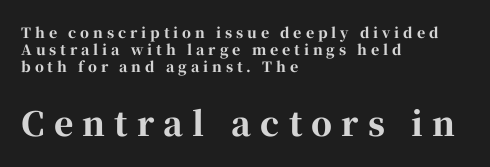
The image shows 33 px bold serif type, upright; set left-aligned, line spacing 1.2x, unusually wide letter spacing (+0.28 em), not underlined; the second (bottom) block is 2.36x larger; high stroke contrast and a medium x-height.
